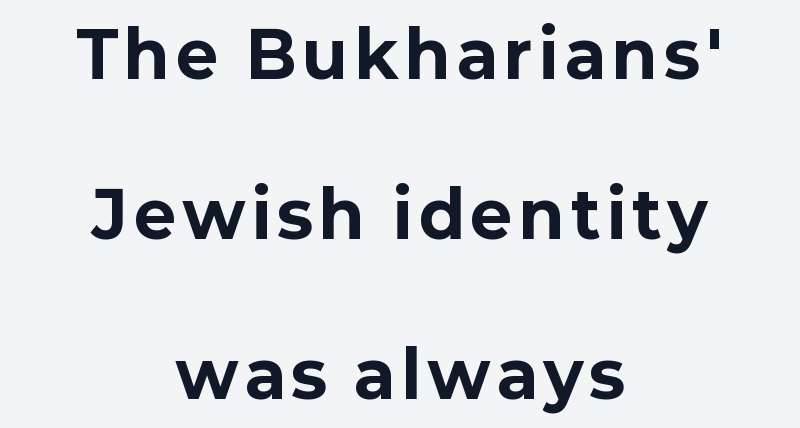
{"serif": "no", "italic": "no", "bold": "yes", "weight": "bold", "width": "normal", "stroke_contrast": "low", "x_height": "medium", "monospaced": "no", "underline": "no", "align": "center", "line_spacing": "loose", "line_spacing_ratio": 2.5, "glyph_px": 64}
